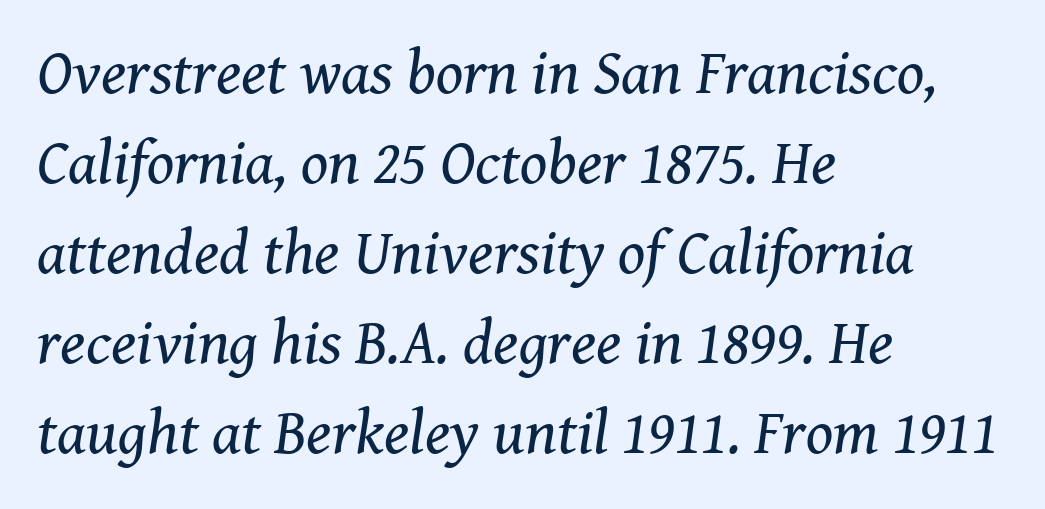
The image shows 63 px regular-weight serif type, italic (leaning right); set left-aligned, normal line spacing (1.43x), normal letter spacing, not underlined; medium stroke contrast and a medium x-height.
